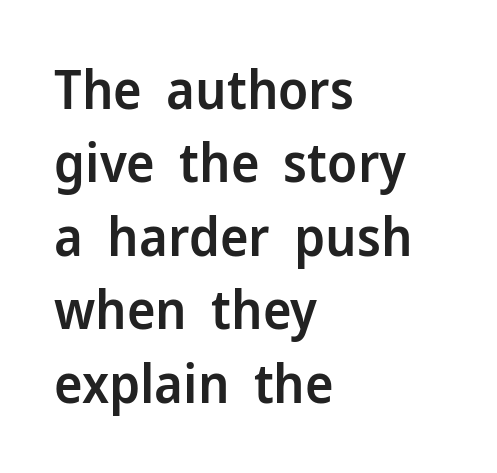
Do the characters align in a grid? No, the font is proportional. Grotesque or geometric, the face here clearly has no serifs. The passage shown is not underscored anywhere. The line texture is even and compact thanks to regular tracking. Students, observe: this is what conventionally led text looks like. The ragged edge is on the right, which tells us the setting is flush left.
